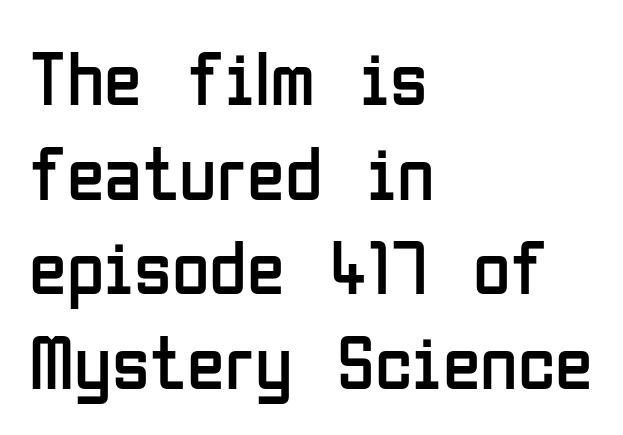
Q: Is the text bold? A: No.
Q: Is the text italic (slanted)? A: No, it is upright.
Q: Is the typeface a serif or a sans-serif typeface? A: Sans-serif.
Q: Is the text underlined? A: No.
Q: How is the paragraph aligned? A: Left-aligned.
Q: Is the spacing between letters normal or unusually wide? A: Normal.
Q: Width (condensed, normal, or wide)? A: Condensed.
Q: Stroke contrast? A: Low.
Q: x-height? A: Medium.
Q: Monospaced? A: No.
